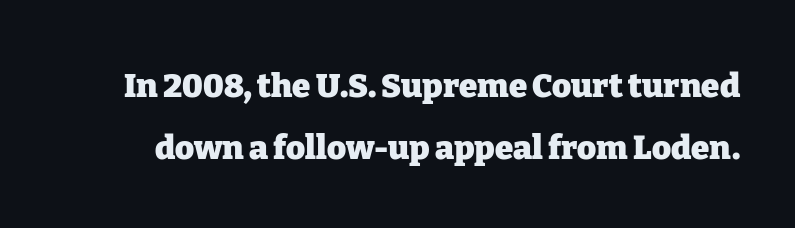
The image shows 33 px heavy serif type, upright; set line spacing 1.89x, normal letter spacing, not underlined; low stroke contrast and a medium x-height.
